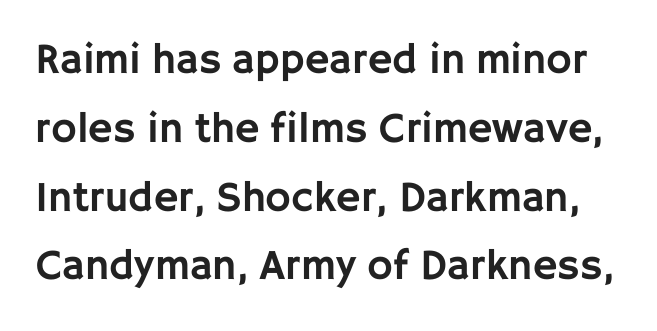
The letters sit at their default tracking, neither squeezed nor spread. Italic? Not at all — the glyphs are vertical. A typesetter would call this proportional, since set widths differ per character. The baseline area is clear. The face used here is a sans, in the tradition of grotesques and geometrics.
